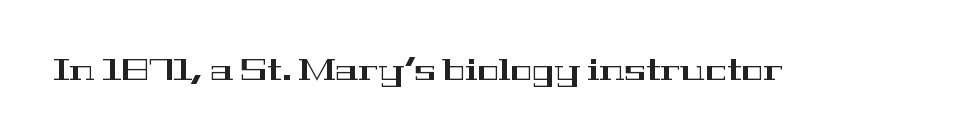
The image shows 29 px wide serif type, upright; set normal letter spacing, not underlined; high stroke contrast and a medium x-height.
